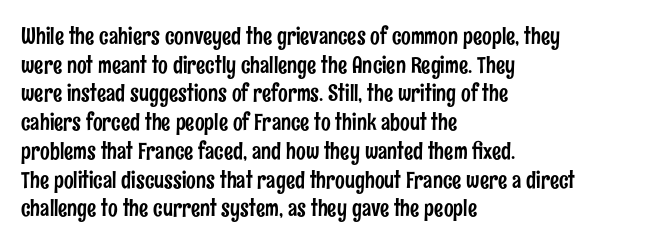
The image shows 23 px text type, upright; set left-aligned, normal line spacing (1.25x), normal letter spacing, not underlined.
